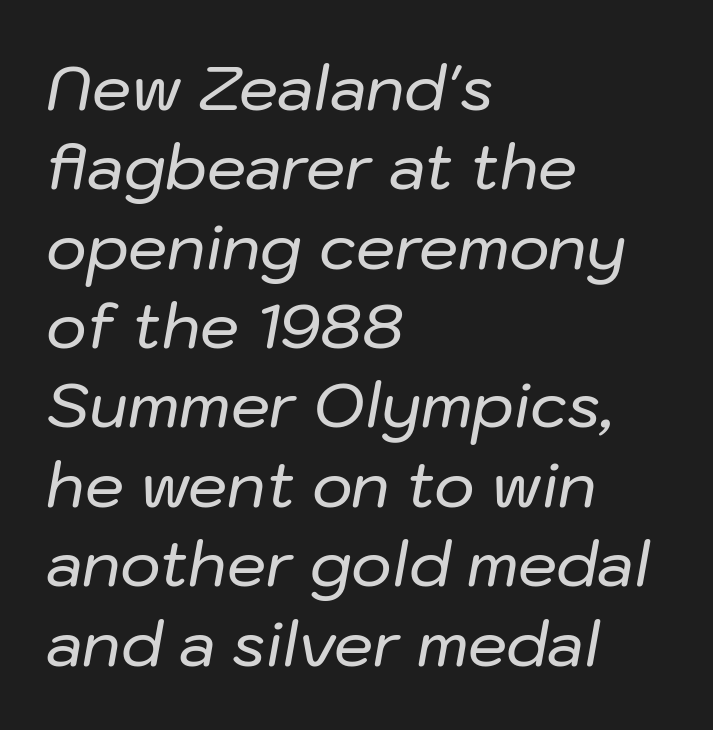
{"italic": "yes", "lean": "right", "slant_degrees": 10, "width": "normal", "stroke_contrast": "low", "x_height": "medium", "monospaced": "no", "underline": "no", "align": "left", "line_spacing": "normal", "line_spacing_ratio": 1.28, "letter_spacing": "normal", "letter_spacing_em": 0.0, "glyph_px": 62}
